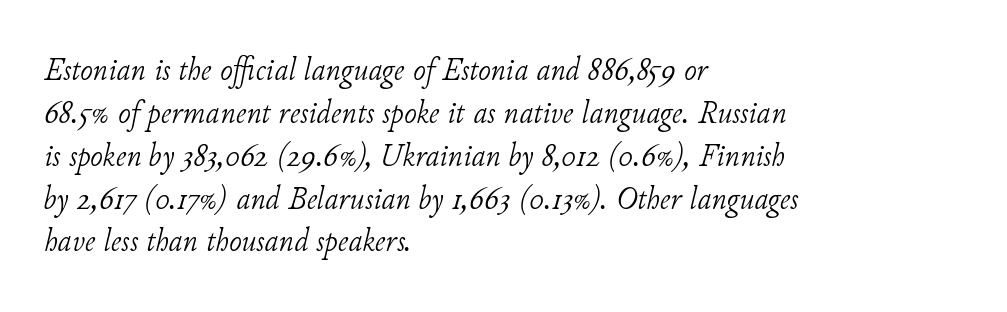
Q: Is the text bold? A: No.
Q: Is the text italic (slanted)? A: Yes, it leans right by about 11 degrees.
Q: Is the typeface a serif or a sans-serif typeface? A: Serif.
Q: Is the text underlined? A: No.
Q: How is the paragraph aligned? A: Left-aligned.
Q: Is the spacing between letters normal or unusually wide? A: Normal.
Q: Is the spacing between lines tight, normal or loose? A: Normal.
Q: Width (condensed, normal, or wide)? A: Normal.
Q: Stroke contrast? A: Low.
Q: x-height? A: Small.
Q: Monospaced? A: No.
